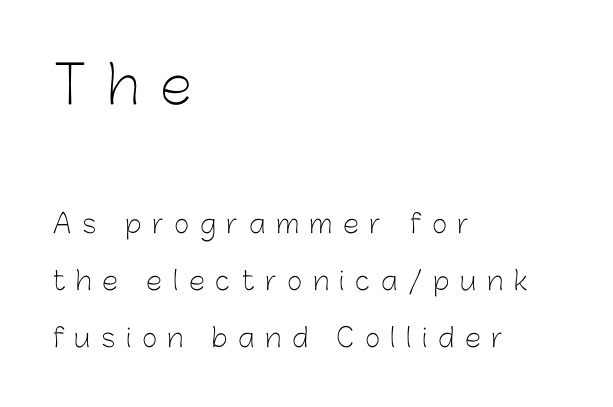
Letters rest on an invisible, unmarked baseline. Posture: upright roman. The line texture is sparse and dotted thanks to wide tracking. All the whitespace from short lines collects on the right. On a weight scale, this lands at 450 or below.
